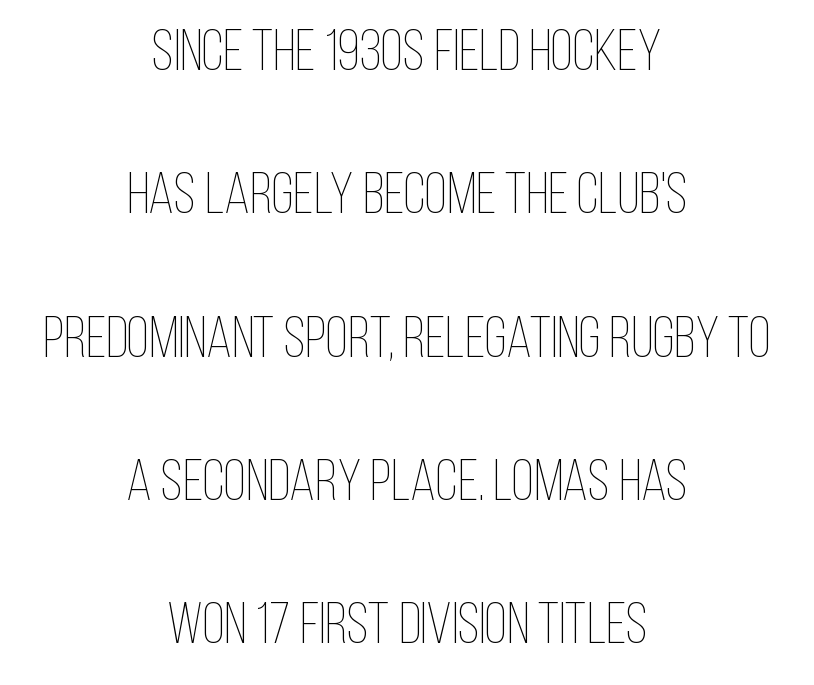
Glyph-to-glyph distance matches everyday printed text. The space between consecutive lines is lavish. Type without underlining. Ascenders rise straight up at ninety degrees. This sample is center-justified, so both line endings float freely. Weight: not bold — regular or lighter.
